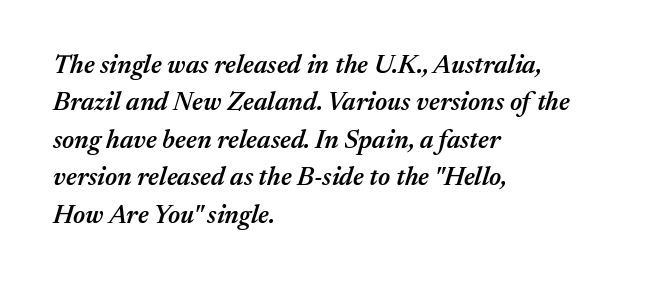
A bit beefed up — I'd call it semibold rather than bold. The letters sit at their default tracking, neither squeezed nor spread. Left-aligned paragraph, ragged on the right. The axis of the letterforms is tilted away from vertical. Glance below the letters and you will spot only blank space. Interline gaps are of average width in this sample.
